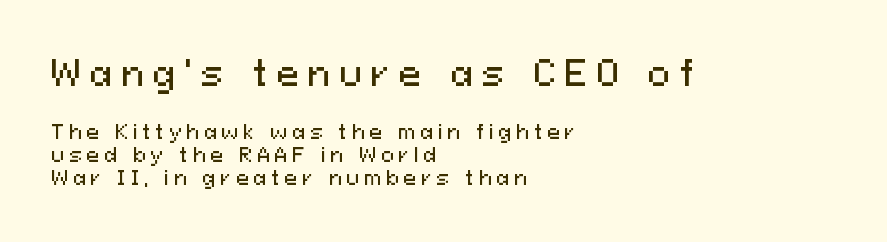
{"serif": "no", "italic": "no", "width": "normal", "stroke_contrast": "medium", "x_height": "medium", "monospaced": "no", "underline": "no", "align": "left", "line_spacing_ratio": 1.2, "letter_spacing": "wide", "letter_spacing_em": 0.26, "larger_block": "first", "size_ratio": 1.79, "glyph_px": 34}
